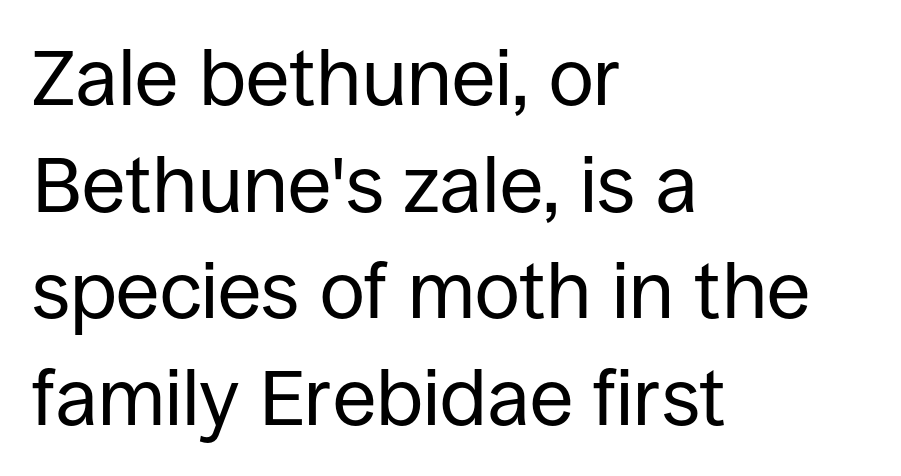
Q: Is the text bold? A: No.
Q: Is the text italic (slanted)? A: No, it is upright.
Q: Is the typeface a serif or a sans-serif typeface? A: Sans-serif.
Q: Is the text underlined? A: No.
Q: How is the paragraph aligned? A: Left-aligned.
Q: Is the spacing between letters normal or unusually wide? A: Normal.
Q: Is the spacing between lines tight, normal or loose? A: Normal.
Q: Width (condensed, normal, or wide)? A: Normal.
Q: Stroke contrast? A: Low.
Q: x-height? A: Large.
Q: Monospaced? A: No.
